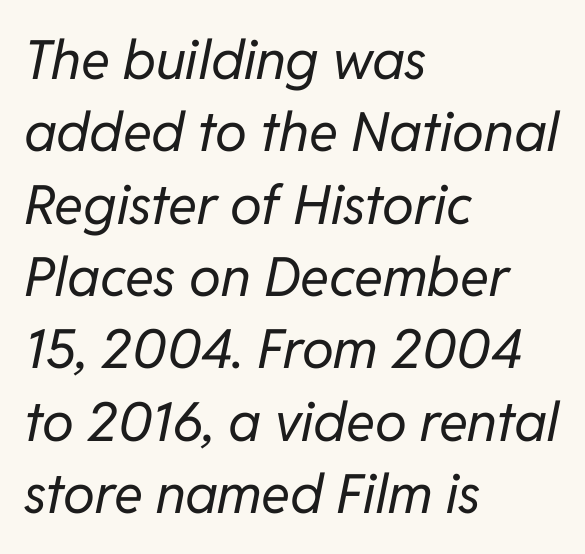
All the whitespace from short lines collects on the right. The letters sit at their default tracking, neither squeezed nor spread. Do the characters align in a grid? No, the font is proportional. Slant detected: the letters are inclined. The weight tops out at a normal text grade.
